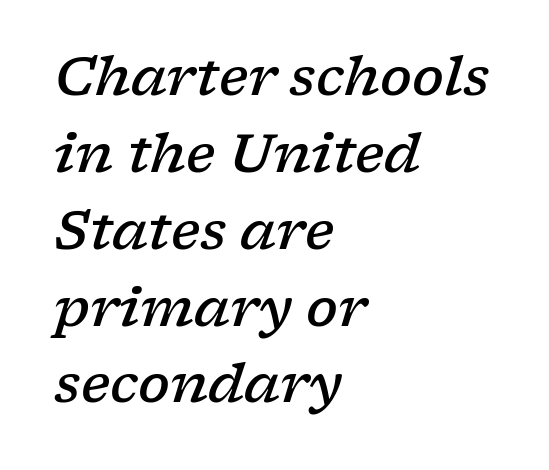
{"serif": "yes", "italic": "yes", "lean": "right", "slant_degrees": 17, "bold": "semi", "weight": "semibold", "width": "wide", "stroke_contrast": "low", "x_height": "medium", "monospaced": "no", "underline": "no", "align": "left", "line_spacing": "normal", "line_spacing_ratio": 1.45, "letter_spacing": "normal", "letter_spacing_em": 0.0, "glyph_px": 53}
